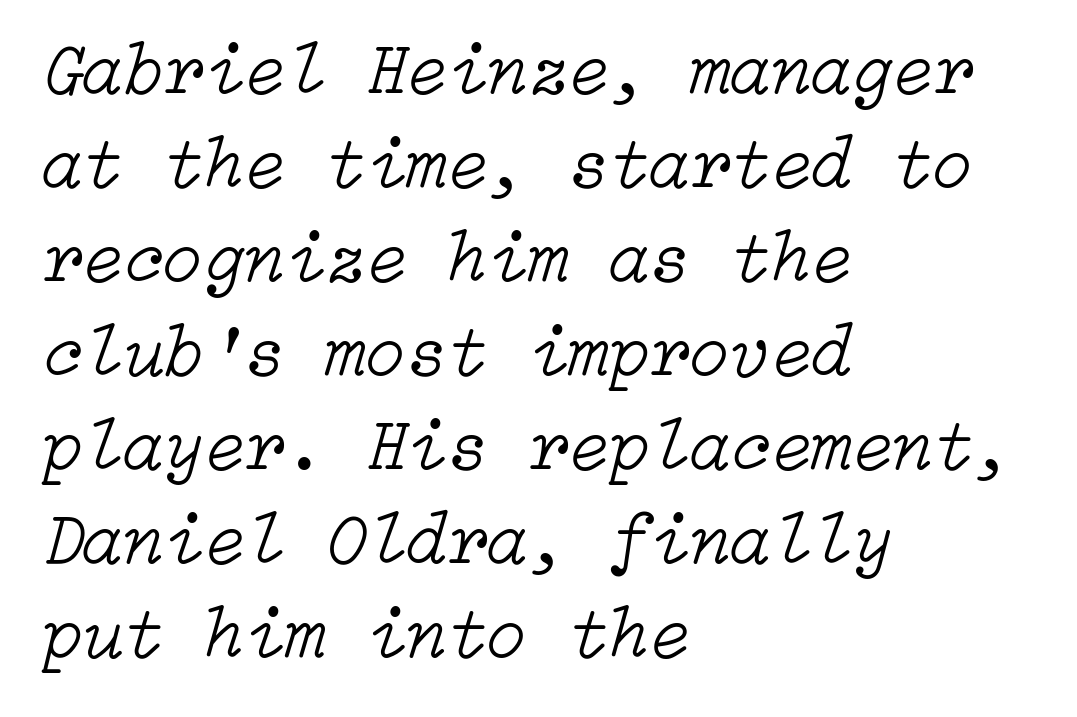
Q: Is the text bold? A: No.
Q: Is the text italic (slanted)? A: Yes, it leans right by about 15 degrees.
Q: Is the text underlined? A: No.
Q: How is the paragraph aligned? A: Left-aligned.
Q: Is the spacing between letters normal or unusually wide? A: Normal.
Q: Is the spacing between lines tight, normal or loose? A: Normal.
Q: Width (condensed, normal, or wide)? A: Normal.
Q: Stroke contrast? A: Low.
Q: x-height? A: Medium.
